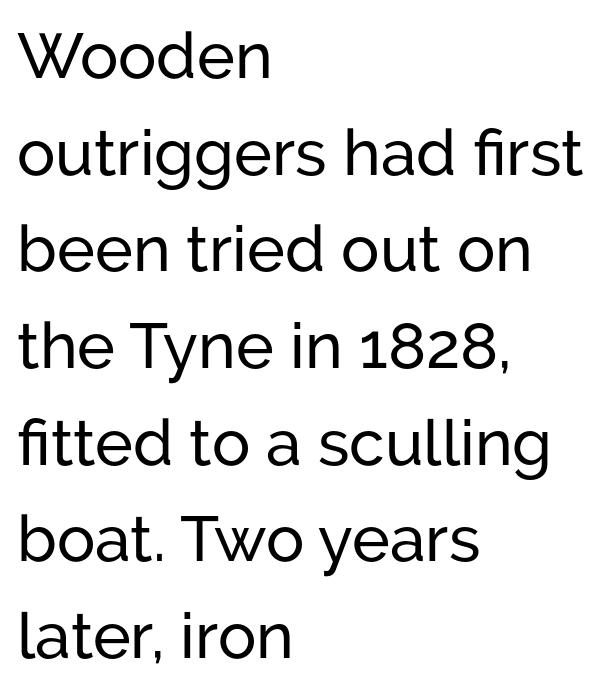
{"serif": "no", "italic": "no", "width": "normal", "stroke_contrast": "low", "x_height": "medium", "monospaced": "no", "underline": "no", "align": "left", "line_spacing": "normal", "line_spacing_ratio": 1.51, "letter_spacing": "normal", "letter_spacing_em": 0.0, "glyph_px": 64}
